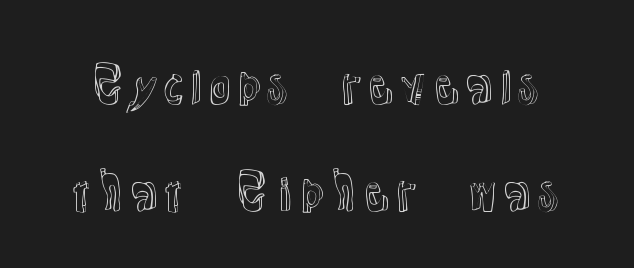
Q: Is the text italic (slanted)? A: No, it is upright.
Q: Is the text underlined? A: No.
Q: Is the spacing between letters normal or unusually wide? A: Normal.
Q: Is the spacing between lines tight, normal or loose? A: Loose.
Q: Width (condensed, normal, or wide)? A: Normal.
Q: x-height? A: Medium.
Q: Monospaced? A: No.
